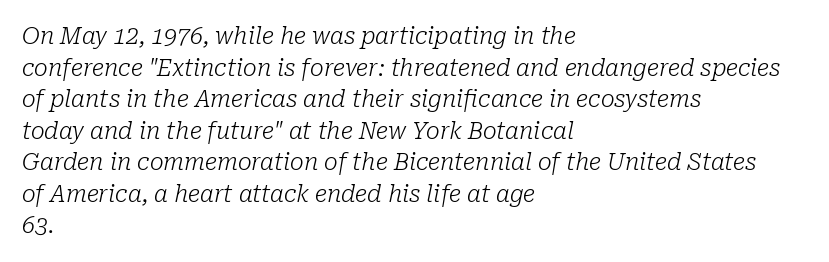
Q: Is the text bold? A: No.
Q: Is the text italic (slanted)? A: Yes, it leans right by about 10 degrees.
Q: Is the text underlined? A: No.
Q: How is the paragraph aligned? A: Left-aligned.
Q: Is the spacing between letters normal or unusually wide? A: Normal.
Q: Is the spacing between lines tight, normal or loose? A: Normal.
